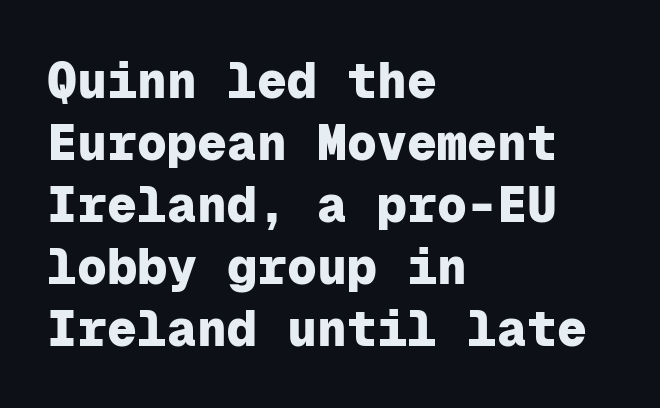
Q: Is the text bold? A: Yes.
Q: Is the text italic (slanted)? A: No, it is upright.
Q: Is the typeface a serif or a sans-serif typeface? A: Sans-serif.
Q: Is the text underlined? A: No.
Q: How is the paragraph aligned? A: Left-aligned.
Q: Is the spacing between letters normal or unusually wide? A: Normal.
Q: Width (condensed, normal, or wide)? A: Normal.
Q: Stroke contrast? A: Low.
Q: x-height? A: Medium.
Q: Monospaced? A: Yes.
